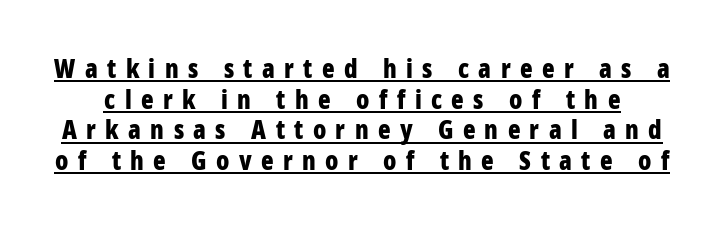
Stroke thickness is high; the sample reads as a true bold. Do the letters lean? They stand straight. The glyphs are accompanied by a horizontal stroke just below them. This sample uses expanded letter spacing, leaving extra air between glyphs.
